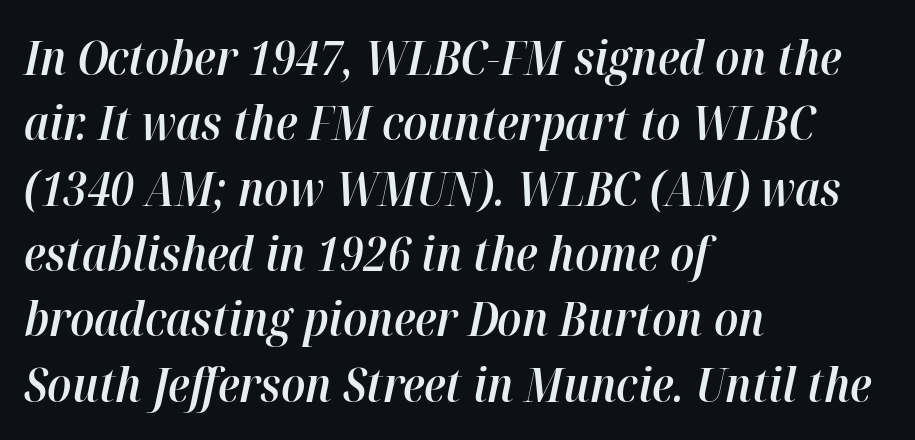
The text block is weighted toward the left margin, trailing off unevenly rightward. Vertical spacing — default. Characters follow at the spacing the type designer built in. The rendering uses a semibold face; strokes are thickened but not to full bold. Slant detected: the letters are inclined. You could not count columns in this text — the font is proportionally spaced.
